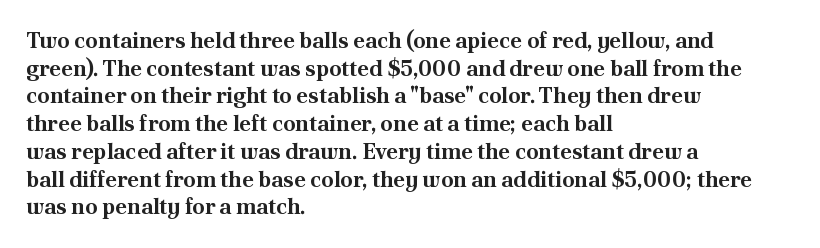
{"italic": "no", "bold": "yes", "underline": "no", "align": "left", "line_spacing": "normal", "line_spacing_ratio": 1.26, "letter_spacing": "normal", "letter_spacing_em": 0.0, "glyph_px": 22}
